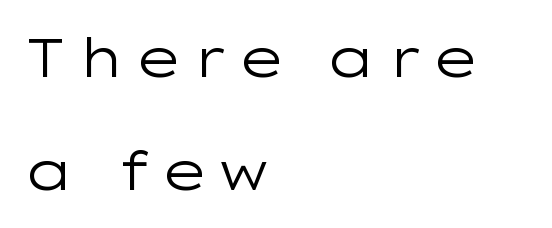
The space beneath each line is pristine and unruled. Weight class: somewhere from thin through regular. If you drew a line through each stem, it would be perfectly vertical. If you drew a ruler down the left edge, every line would touch it. These lines are rendered in a variable-pitch font. What's the leading like? Stretched, with rows far apart.
